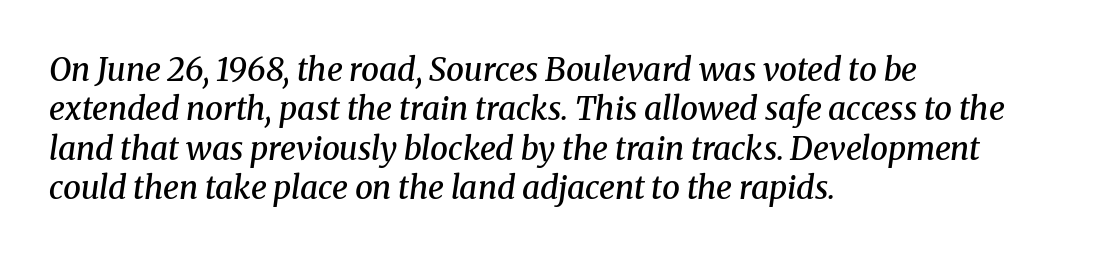
Moderately thickened strokes mark this as semibold type. Descender tails drop into unmarked territory. Classification — serif. The typography opts for an oblique posture over an upright one.
